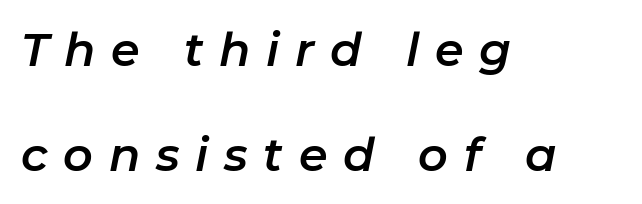
The image shows 46 px text type, italic (leaning right); set left-aligned, loose line spacing (2.28x), unusually wide letter spacing (+0.34 em), not underlined; low stroke contrast and a medium x-height.
